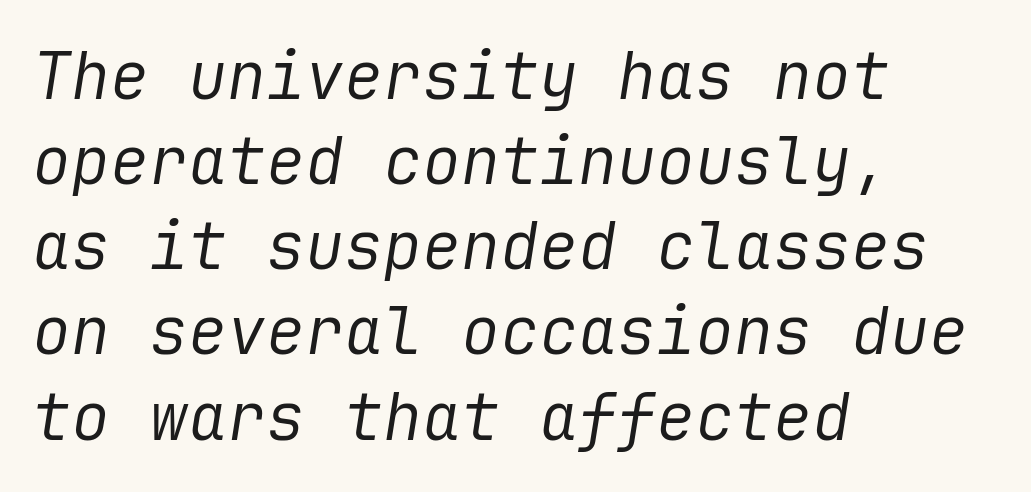
The image shows 65 px regular-weight type, italic (leaning right); set left-aligned, normal line spacing (1.31x), normal letter spacing, not underlined; low stroke contrast and a medium x-height.
